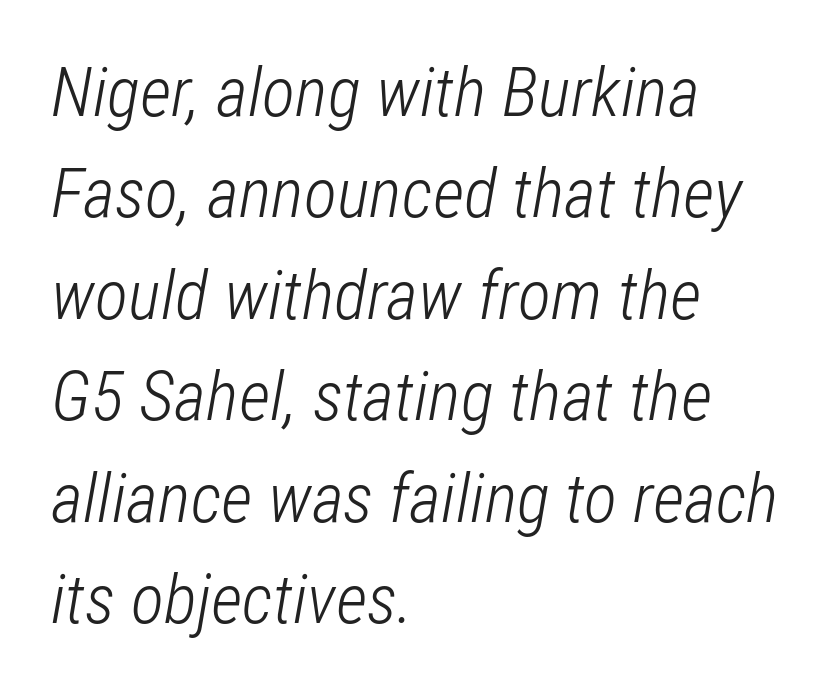
The image shows 69 px light, condensed type, italic (leaning right); set left-aligned, normal line spacing (1.47x), normal letter spacing, not underlined; low stroke contrast and a medium x-height.
